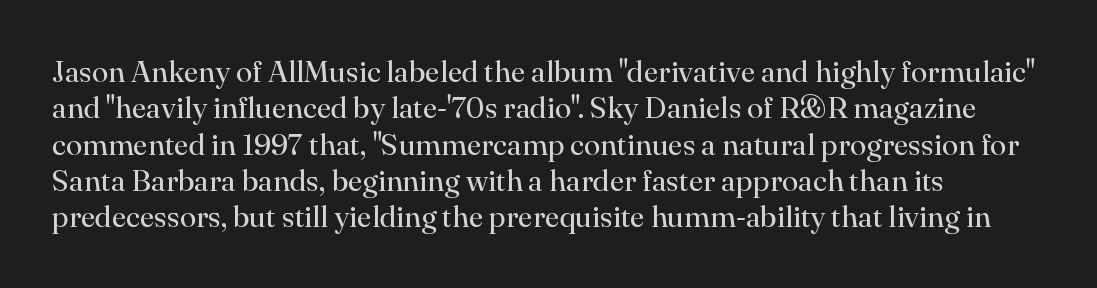
{"serif": "yes", "italic": "no", "bold": "no", "weight": "regular", "width": "normal", "stroke_contrast": "high", "x_height": "small", "monospaced": "no", "underline": "no", "align": "left", "line_spacing_ratio": 1.21, "letter_spacing": "normal", "letter_spacing_em": 0.0, "glyph_px": 30}
